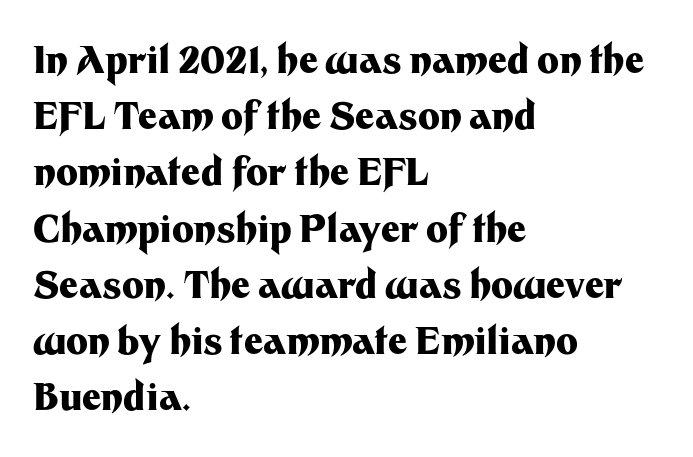
Emphasis by weight is at full strength: bold. The designer left line spacing at the default. Is this a sans? Yes — the strokes have no serifs. The face used here is proportionally spaced, like ordinary book or web type. Short note: letters normally spaced. Is there any slant? The stems are plumb.
